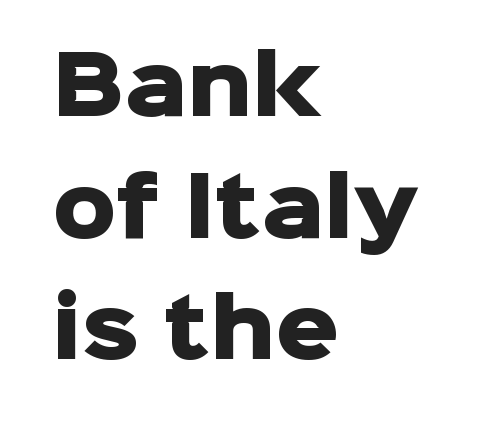
The image shows 79 px heavy sans-serif type, upright; set left-aligned, normal line spacing (1.54x), normal letter spacing, not underlined; low stroke contrast and a medium x-height.
